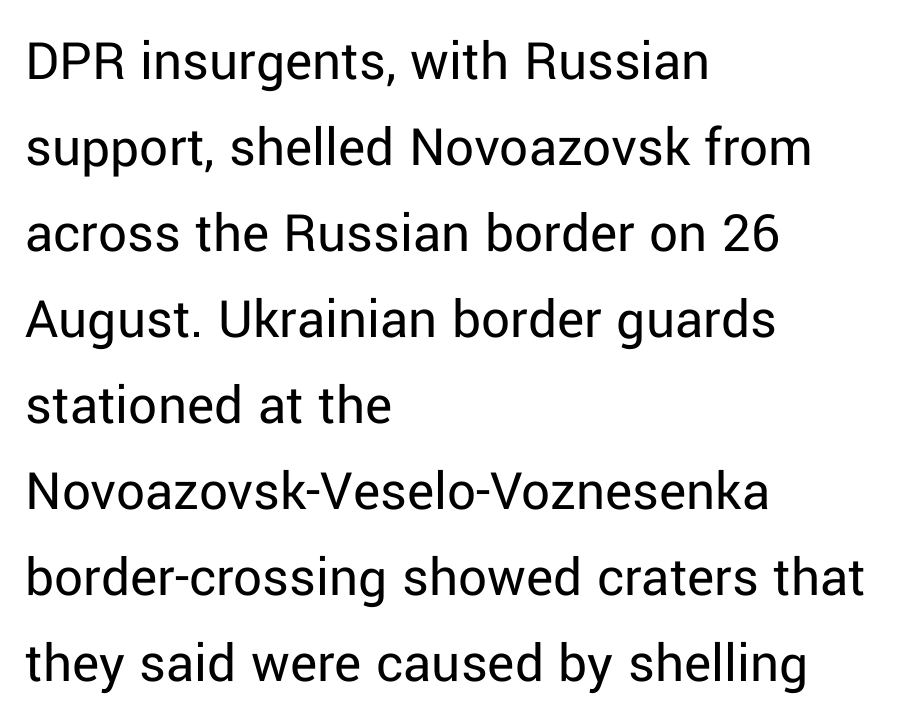
The image shows 57 px regular-weight sans-serif type, upright; set left-aligned, normal line spacing (1.51x), normal letter spacing, not underlined; low stroke contrast and a medium x-height.
